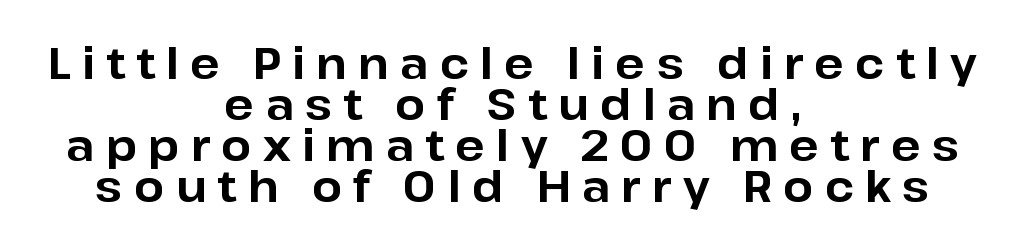
The image shows 43 px bold sans-serif type, upright; set centered, tight line spacing (0.95x), unusually wide letter spacing (+0.26 em), not underlined; low stroke contrast and a medium x-height.
